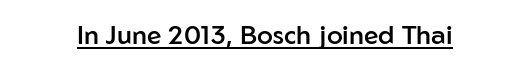
Q: Is the text bold? A: Semi-bold.
Q: Is the text italic (slanted)? A: No, it is upright.
Q: Is the text underlined? A: Yes.
Q: Is the spacing between letters normal or unusually wide? A: Normal.
